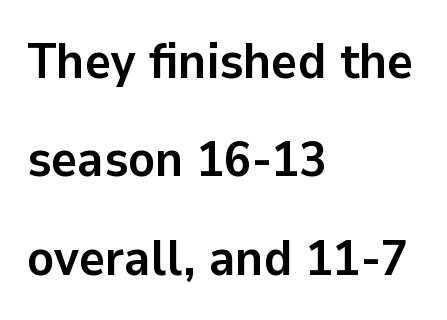
Q: Is the text bold? A: Yes.
Q: Is the text italic (slanted)? A: No, it is upright.
Q: Is the typeface a serif or a sans-serif typeface? A: Sans-serif.
Q: Is the text underlined? A: No.
Q: How is the paragraph aligned? A: Left-aligned.
Q: Is the spacing between letters normal or unusually wide? A: Normal.
Q: Is the spacing between lines tight, normal or loose? A: Loose.
Q: Width (condensed, normal, or wide)? A: Normal.
Q: Stroke contrast? A: Low.
Q: x-height? A: Medium.
Q: Monospaced? A: No.
